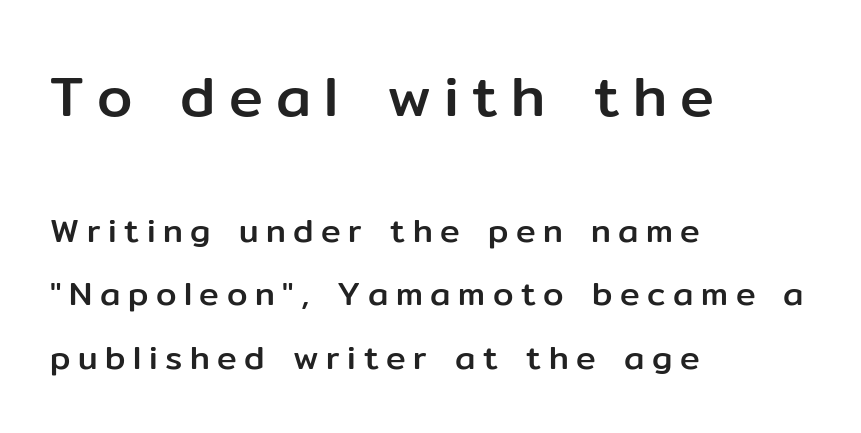
{"serif": "no", "italic": "no", "width": "normal", "stroke_contrast": "low", "x_height": "medium", "monospaced": "no", "underline": "no", "align": "left", "line_spacing": "loose", "line_spacing_ratio": 1.91, "letter_spacing": "wide", "letter_spacing_em": 0.23, "larger_block": "first", "size_ratio": 1.73, "glyph_px": 57}
